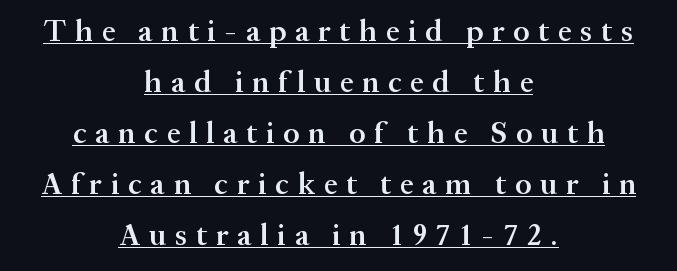
The image shows 30 px semibold serif type, upright; set centered, normal line spacing (1.7x), unusually wide letter spacing (+0.3 em), underlined; medium stroke contrast and a medium x-height.
